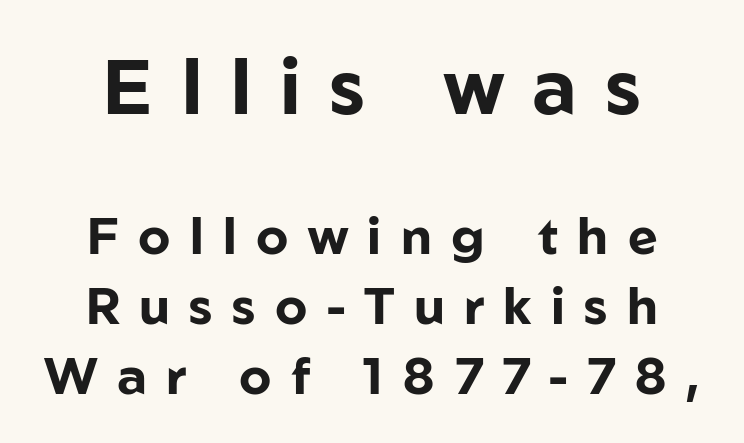
The image shows 76 px bold sans-serif type, upright; set centered, normal line spacing (1.38x), unusually wide letter spacing (+0.38 em), not underlined; the first (top) block is 1.49x larger; low stroke contrast and a medium x-height.
